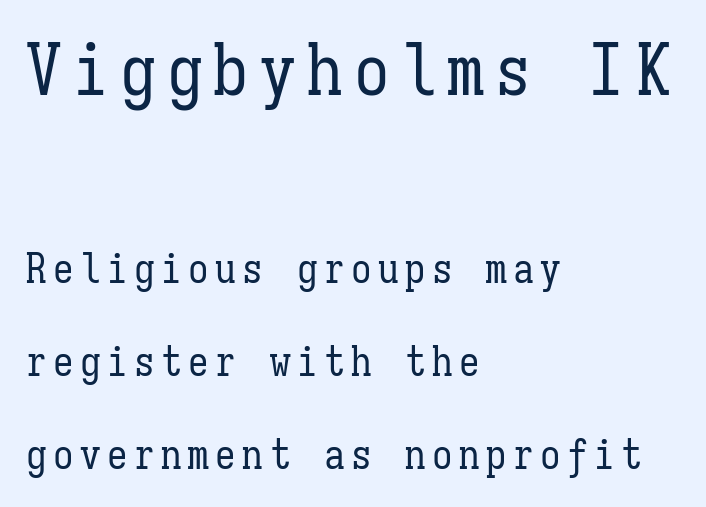
{"italic": "no", "bold": "no", "weight": "regular", "width": "condensed", "stroke_contrast": "low", "x_height": "medium", "monospaced": "yes", "underline": "no", "align": "left", "line_spacing": "loose", "line_spacing_ratio": 2.26, "larger_block": "first", "size_ratio": 1.73, "glyph_px": 71}
